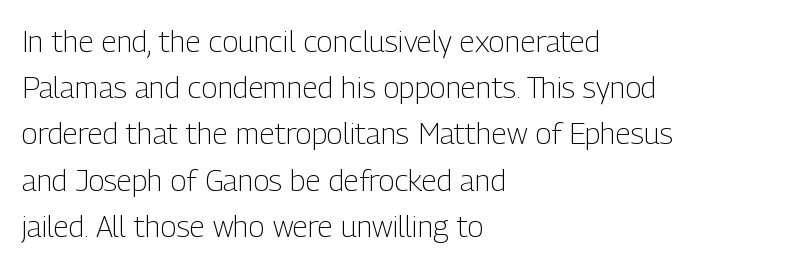
{"serif": "no", "italic": "no", "bold": "no", "weight": "light", "width": "condensed", "stroke_contrast": "low", "x_height": "medium", "monospaced": "no", "underline": "no", "align": "left", "line_spacing": "normal", "line_spacing_ratio": 1.54, "letter_spacing": "normal", "letter_spacing_em": 0.0, "glyph_px": 30}
